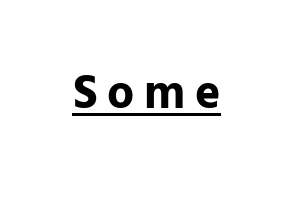
The image shows 48 px bold sans-serif type, upright; set unusually wide letter spacing (+0.2 em), underlined; low stroke contrast and a medium x-height.
